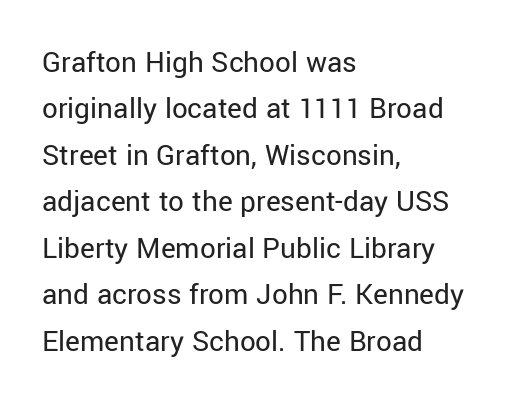
The image shows 31 px regular-weight sans-serif type, upright; set left-aligned, normal line spacing (1.5x), normal letter spacing, not underlined; low stroke contrast and a medium x-height.
